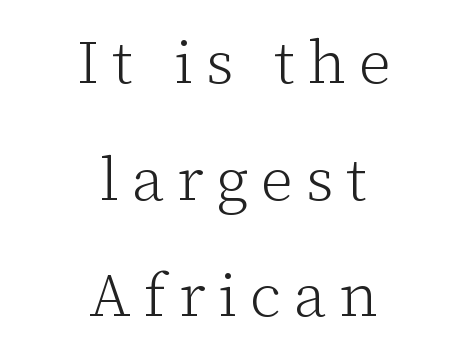
{"serif": "yes", "italic": "no", "bold": "no", "weight": "light", "width": "normal", "stroke_contrast": "low", "x_height": "medium", "monospaced": "no", "underline": "no", "align": "center", "line_spacing": "loose", "line_spacing_ratio": 1.91, "letter_spacing": "wide", "letter_spacing_em": 0.21, "glyph_px": 61}
